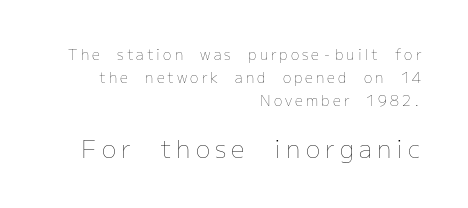
The image shows 24 px text type, upright; set right-aligned, normal line spacing (1.66x), unusually wide letter spacing (+0.22 em), not underlined; the second (bottom) block is 1.71x larger.
